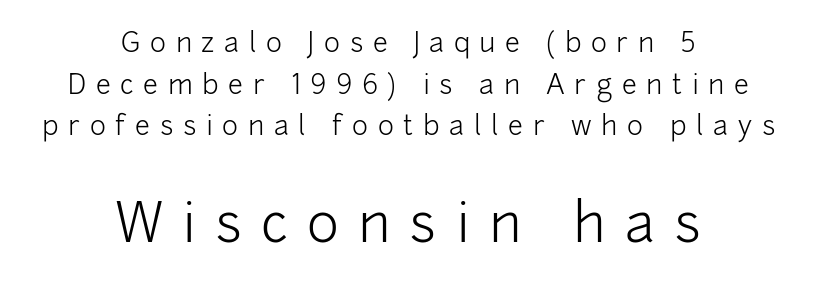
Italic? Not at all — the glyphs are vertical. The passage shown has open, widely tracked lettering throughout. Beneath every word, the page is bare. Do the characters align in a grid? No, the font is proportional. This rendering employs a face without finishing strokes, i.e., a sans-serif.
